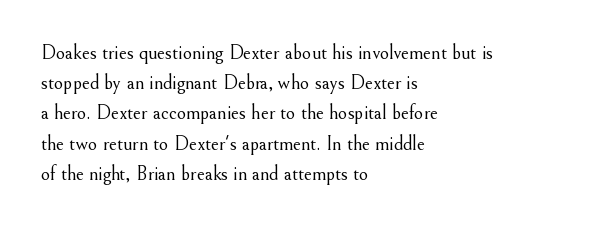
{"italic": "no", "bold": "no", "underline": "no", "align": "left", "line_spacing": "normal", "line_spacing_ratio": 1.51, "letter_spacing": "normal", "letter_spacing_em": 0.0, "glyph_px": 20}
